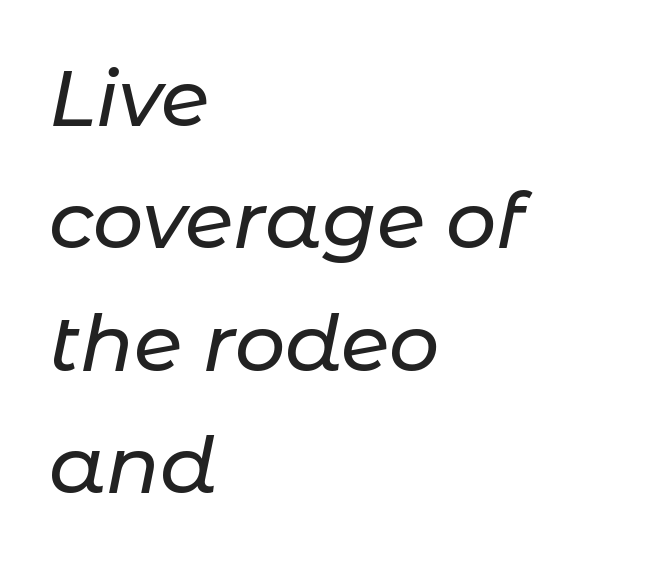
Notice how the passage keeps a crisp vertical edge on the left only. Would a proofreader flag this as italicized? Yes. Look at the tracking — it's just the regular setting, nothing added. Lines of text with bare space underneath.
